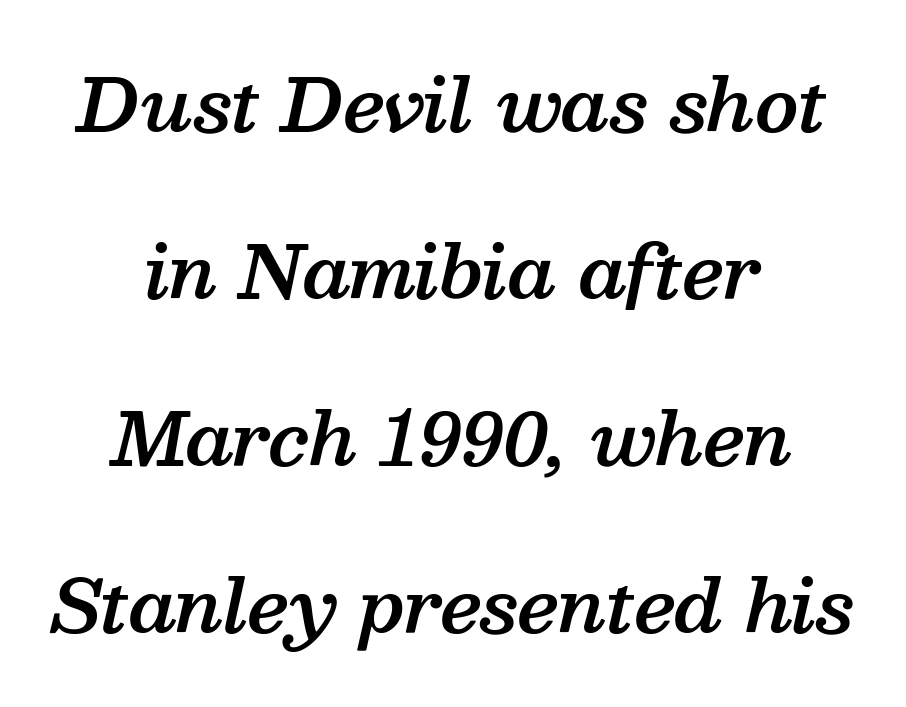
The image shows 72 px semibold serif type, italic (leaning right); set centered, loose line spacing (2.32x), normal letter spacing, not underlined; medium stroke contrast and a medium x-height.
